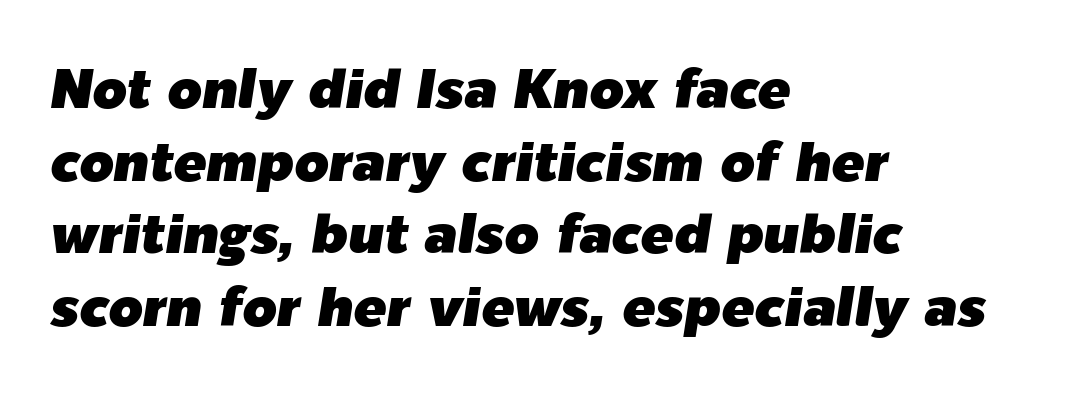
A typesetter would call this leading conventional body-copy spacing. The type is set solid horizontally, with unmodified tracking. Bare-footed words on every line. Is this a fixed-width face? No — the glyphs have proportional, varying widths. Posture: slanted. The lines are quadded left.
